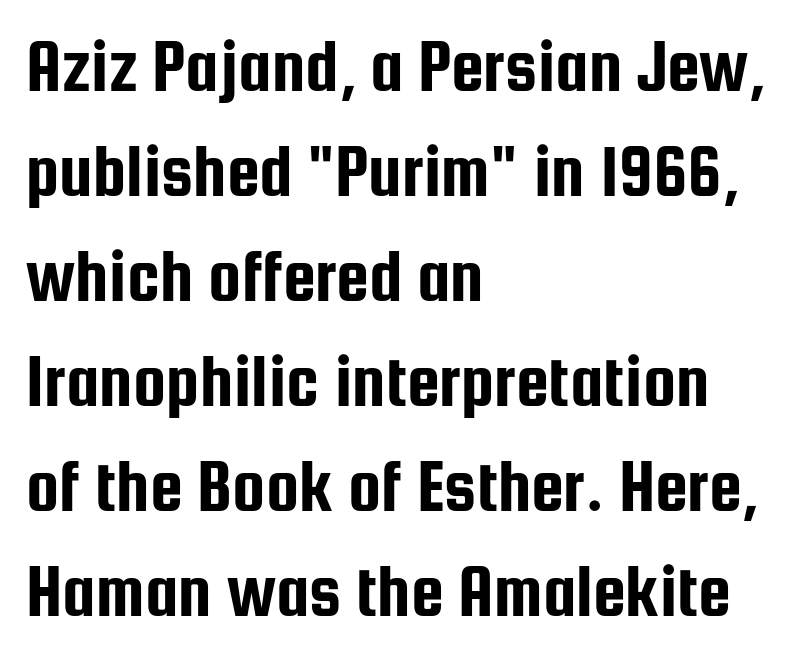
Q: Is the text italic (slanted)? A: No, it is upright.
Q: Is the typeface a serif or a sans-serif typeface? A: Sans-serif.
Q: Is the text underlined? A: No.
Q: How is the paragraph aligned? A: Left-aligned.
Q: Is the spacing between letters normal or unusually wide? A: Normal.
Q: Is the spacing between lines tight, normal or loose? A: Normal.
Q: Width (condensed, normal, or wide)? A: Condensed.
Q: Stroke contrast? A: Low.
Q: x-height? A: Medium.
Q: Monospaced? A: No.
